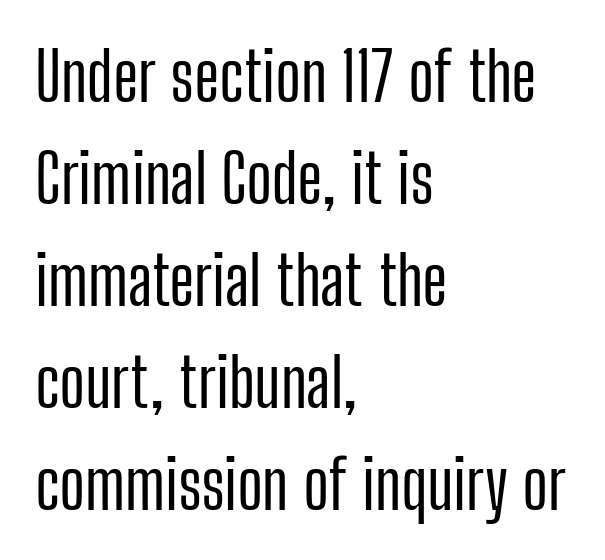
The string is rendered with underlining switched off. Spacing between characters is what you'd get straight out of the box. The typography opts for an upright posture over an oblique one. One-word summary of the alignment: left. No feet cap the strokes, marking this as sans-serif type. This sample keeps an unexceptional amount of space between lines.
